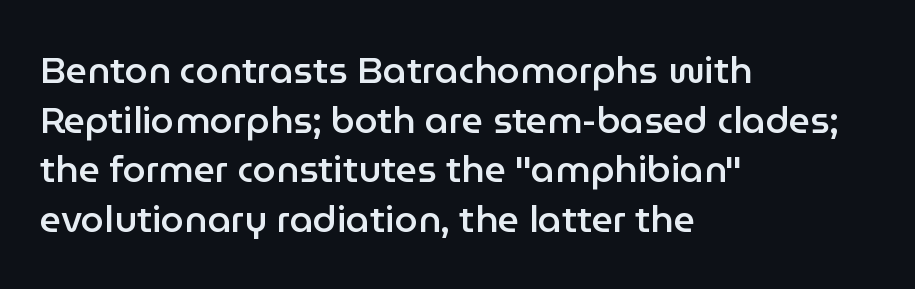
Typesetter's note: demi weight, one step under bold. Line spacing here is normal. Reading down the block, your eye returns to a fixed left position each line. These lines are composed in type without serifs. You could call the tracking neutral — neither tight nor loose.
